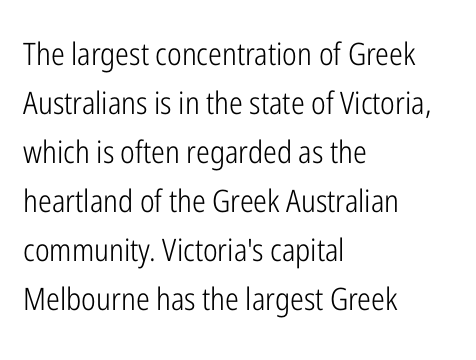
{"serif": "no", "italic": "no", "bold": "no", "weight": "light", "width": "condensed", "stroke_contrast": "low", "x_height": "medium", "monospaced": "no", "underline": "no", "align": "left", "line_spacing": "normal", "line_spacing_ratio": 1.58, "letter_spacing": "normal", "letter_spacing_em": 0.0, "glyph_px": 31}
